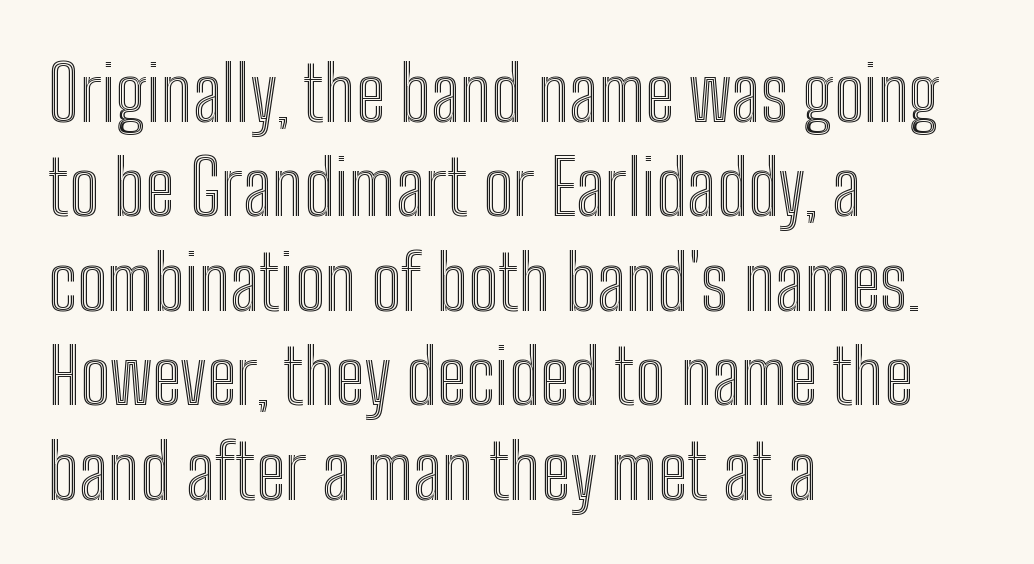
Q: Is the text italic (slanted)? A: No, it is upright.
Q: Is the text underlined? A: No.
Q: How is the paragraph aligned? A: Left-aligned.
Q: Is the spacing between letters normal or unusually wide? A: Normal.
Q: Is the spacing between lines tight, normal or loose? A: Normal.
Q: Width (condensed, normal, or wide)? A: Condensed.
Q: x-height? A: Medium.
Q: Monospaced? A: No.
